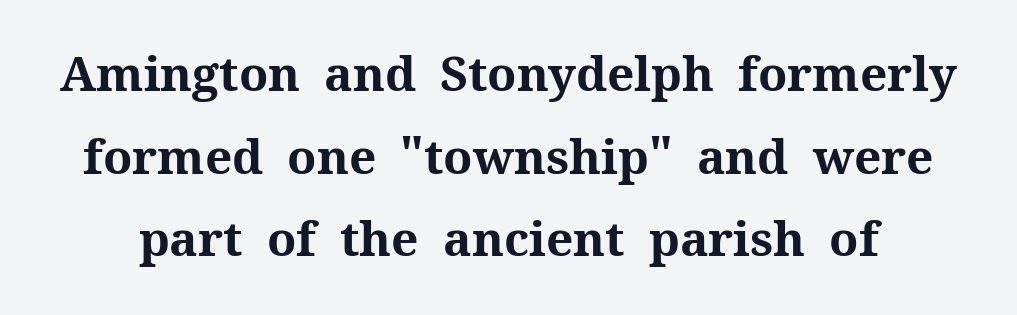
These lines are composed in type with serifs. Emphasis by weight is at full strength: bold. A typesetter would call this zero additional tracking. Just letters on the line, the space beneath them empty. When letters stand straight like this, we call the style roman or upright.
